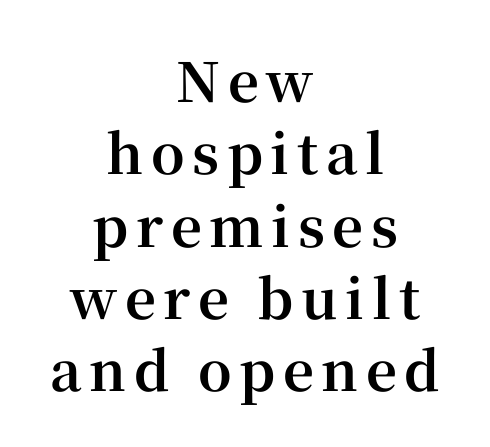
The image shows 54 px bold serif type, upright; set centered, normal line spacing (1.34x), not underlined; high stroke contrast and a medium x-height.
